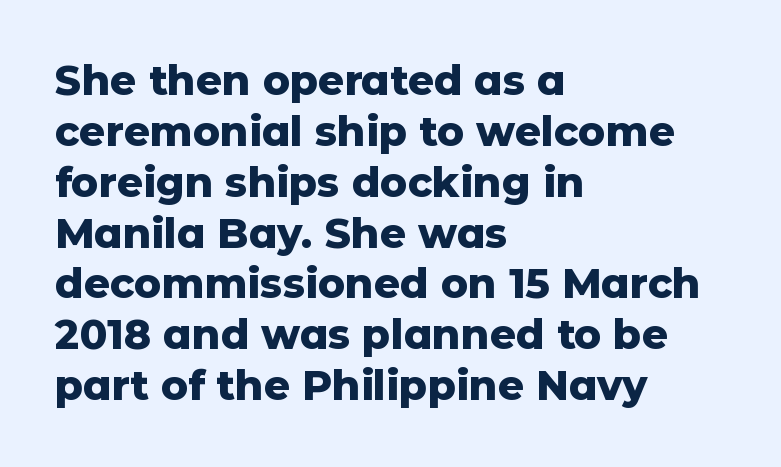
Q: Is the text bold? A: Yes.
Q: Is the text italic (slanted)? A: No, it is upright.
Q: Is the typeface a serif or a sans-serif typeface? A: Sans-serif.
Q: Is the text underlined? A: No.
Q: How is the paragraph aligned? A: Left-aligned.
Q: Is the spacing between letters normal or unusually wide? A: Normal.
Q: Width (condensed, normal, or wide)? A: Normal.
Q: Stroke contrast? A: Low.
Q: x-height? A: Medium.
Q: Monospaced? A: No.
